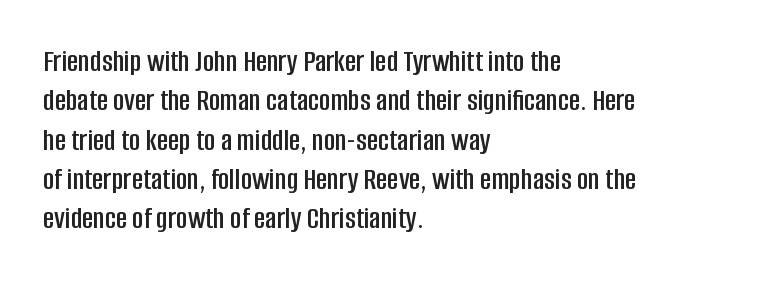
{"serif": "no", "italic": "no", "width": "condensed", "stroke_contrast": "low", "x_height": "large", "monospaced": "no", "underline": "no", "align": "left", "line_spacing": "normal", "line_spacing_ratio": 1.27, "letter_spacing": "normal", "letter_spacing_em": 0.0, "glyph_px": 31}
